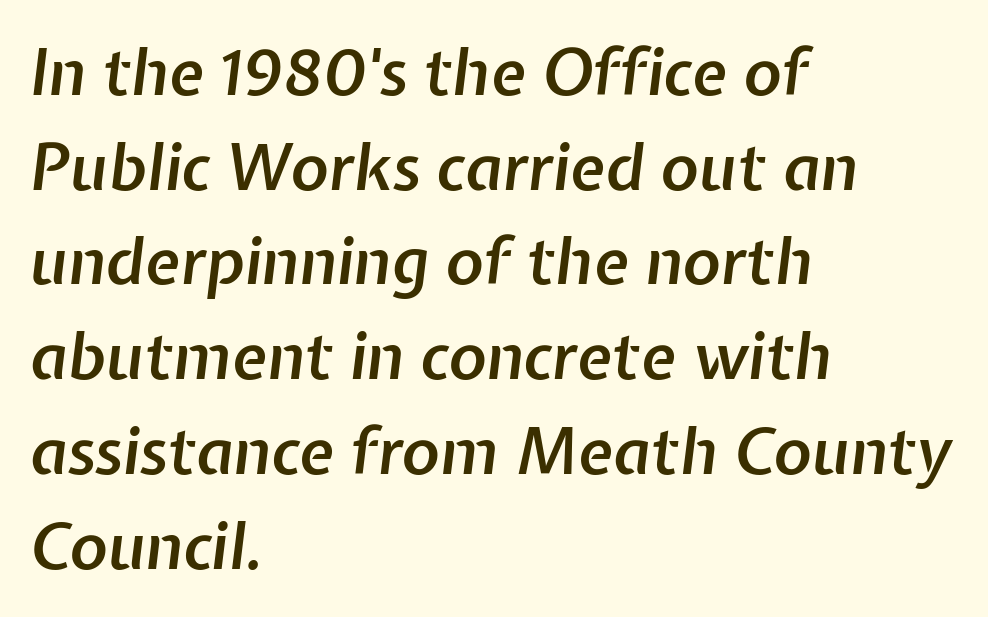
{"italic": "yes", "lean": "right", "slant_degrees": 7, "bold": "semi", "weight": "semibold", "width": "normal", "stroke_contrast": "low", "x_height": "medium", "monospaced": "no", "underline": "no", "align": "left", "line_spacing": "normal", "line_spacing_ratio": 1.48, "letter_spacing": "normal", "letter_spacing_em": 0.0, "glyph_px": 64}
